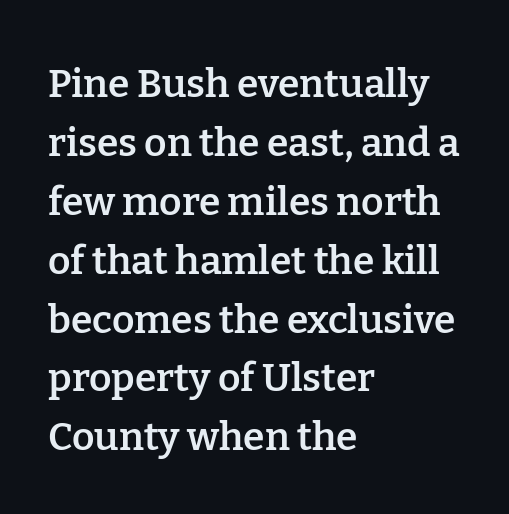
The designer went with a serif here, giving each stem small feet. Where is the straight margin? On the left. Bold? Not quite — semibold, heavier than regular but stopping short. This sample has the flowing, uneven cadence of proportional lettering. Ascenders rise straight up at ninety degrees.
